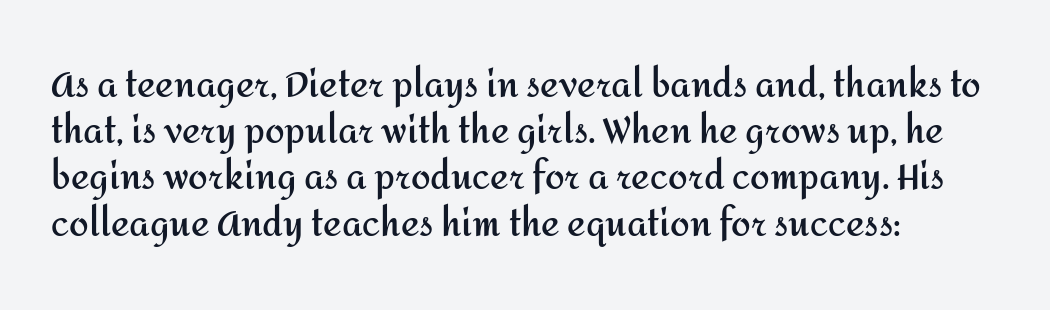
Designer's note — italics off, roman on. Are there feet on the stems? There aren't — it's a sans. Letters rest on an invisible, unmarked baseline. Standard letterfit; no display-style spreading of the glyphs. Does the leading feel generous? No, just average. Each letter keeps its own natural width here, so spacing adapts to shape.
